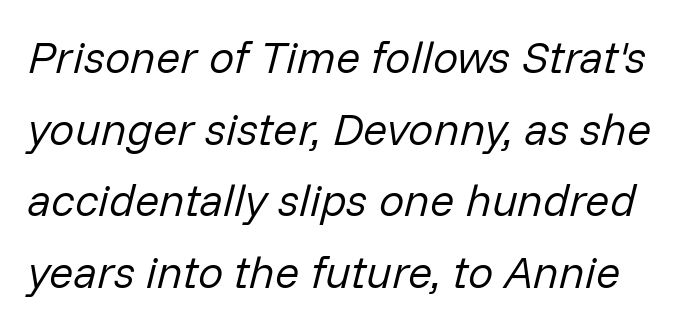
{"italic": "yes", "lean": "right", "slant_degrees": 14, "bold": "no", "weight": "regular", "width": "normal", "stroke_contrast": "low", "x_height": "medium", "monospaced": "no", "underline": "no", "line_spacing": "normal", "line_spacing_ratio": 1.59, "letter_spacing": "normal", "letter_spacing_em": 0.0, "glyph_px": 45}
